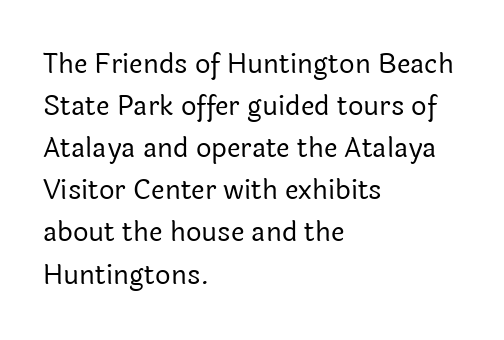
Each new line begins a customary step beneath the previous one. The passage shown is not underscored anywhere. Weight: not bold — regular or lighter. Nope, not italic — everything's standing straight. A classic flush-left, rag-right setting is used for this passage.
